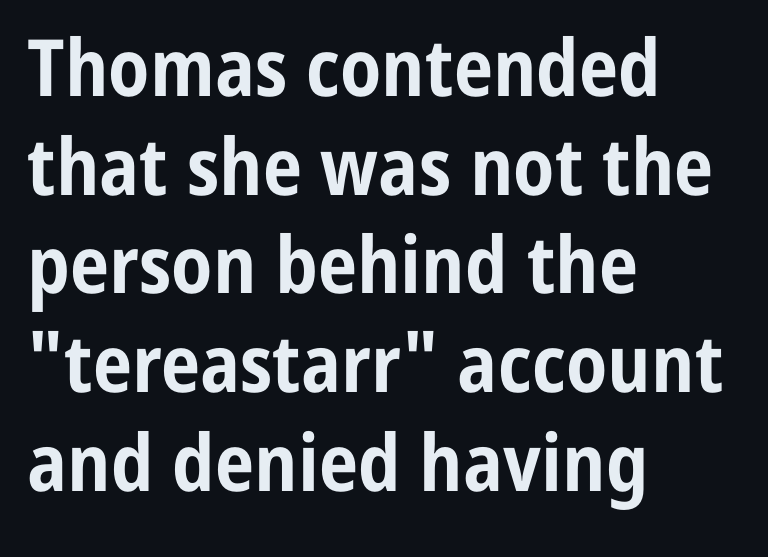
Q: Is the text bold? A: Yes.
Q: Is the text italic (slanted)? A: No, it is upright.
Q: Is the typeface a serif or a sans-serif typeface? A: Sans-serif.
Q: Is the text underlined? A: No.
Q: How is the paragraph aligned? A: Left-aligned.
Q: Is the spacing between letters normal or unusually wide? A: Normal.
Q: Is the spacing between lines tight, normal or loose? A: Normal.
Q: Width (condensed, normal, or wide)? A: Condensed.
Q: Stroke contrast? A: Low.
Q: x-height? A: Medium.
Q: Monospaced? A: No.
